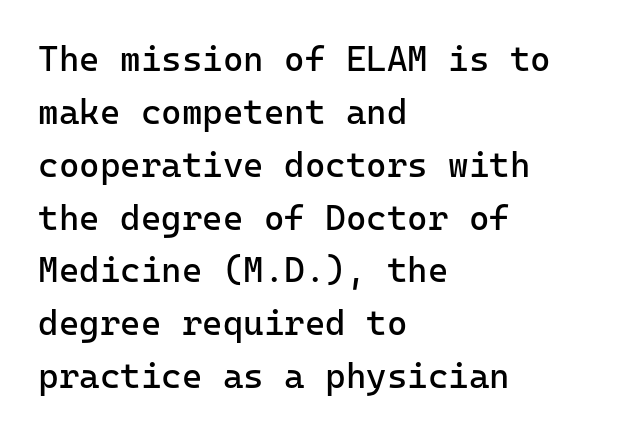
These lines are rendered in a fixed-pitch font. The typesetter chose a ragged-right arrangement here. Characters follow at the spacing the type designer built in. Do the letters lean? They stand straight.
